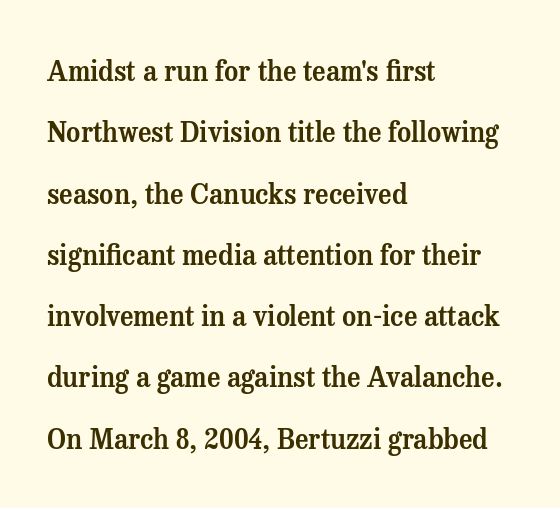
{"italic": "no", "underline": "no", "align": "left", "line_spacing": "loose", "line_spacing_ratio": 2.27, "letter_spacing": "normal", "letter_spacing_em": 0.0, "glyph_px": 27}
